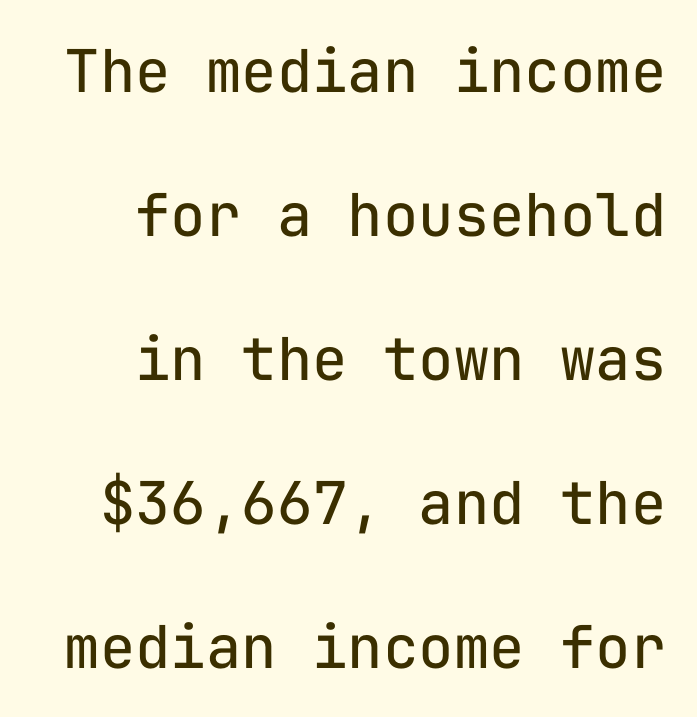
Is there much room between lines? Yes — plenty of vertical air separates them. Every character here occupies the same horizontal width, giving the sample a typewriter-like rhythm. The letters stand upright; this is a roman face. The rendering shows plain stroke endings on the letterforms — a sans-serif design. On a weight scale, this lands at 450 or below.
